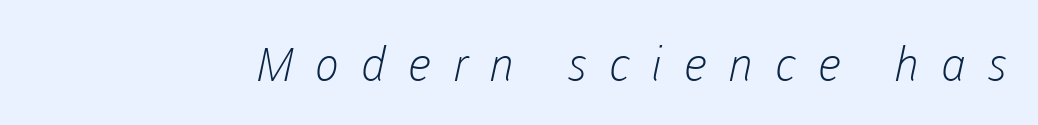
The image shows 47 px light sans-serif type; set unusually wide letter spacing (+0.45 em), not underlined; low stroke contrast and a medium x-height.
